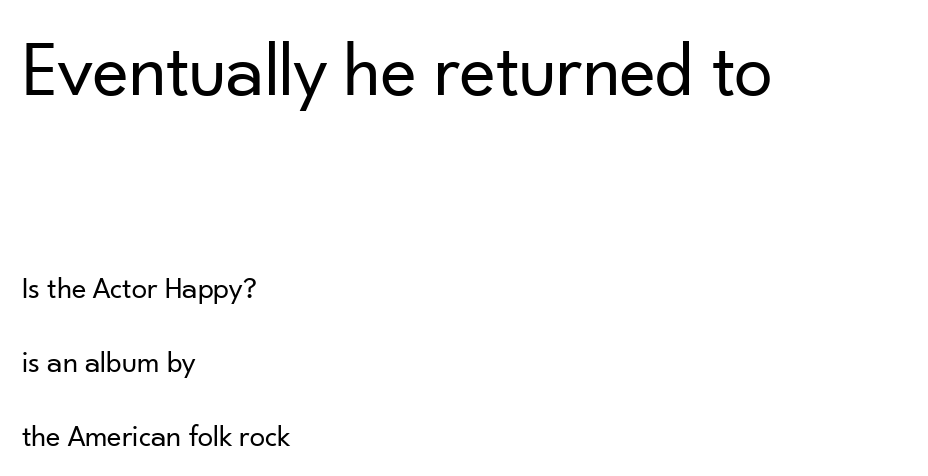
The face used here appears at its bigger size in the upper chunk. Typographically, this falls in the sans-serif category. Stems and bowls with no extra thickness — not bold. How would I describe the line gaps? Wide and relaxed. Line beginnings align vertically; line endings do not.
